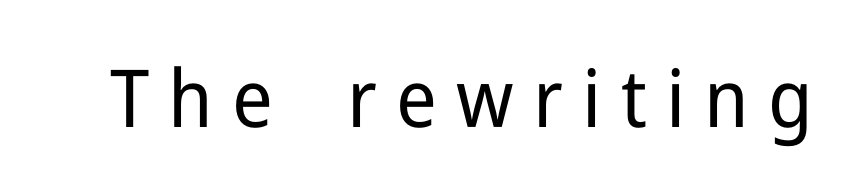
Q: Is the text bold? A: No.
Q: Is the text italic (slanted)? A: No, it is upright.
Q: Is the typeface a serif or a sans-serif typeface? A: Sans-serif.
Q: Is the text underlined? A: No.
Q: Is the spacing between letters normal or unusually wide? A: Unusually wide.
Q: Width (condensed, normal, or wide)? A: Normal.
Q: Stroke contrast? A: Low.
Q: x-height? A: Medium.
Q: Monospaced? A: No.
